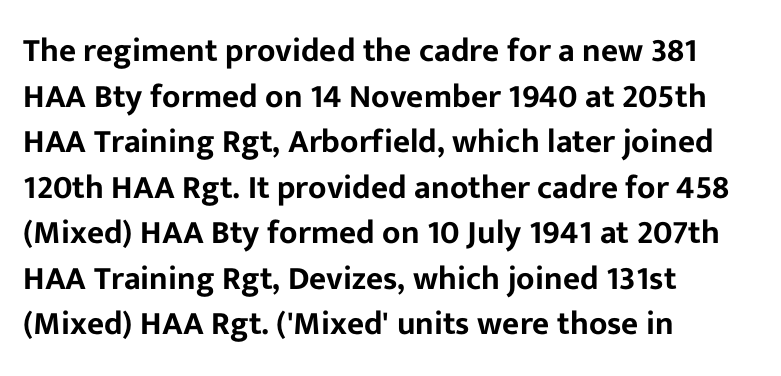
The image shows 33 px sans-serif type, upright; set left-aligned, normal line spacing (1.38x), normal letter spacing, not underlined; low stroke contrast and a medium x-height.
